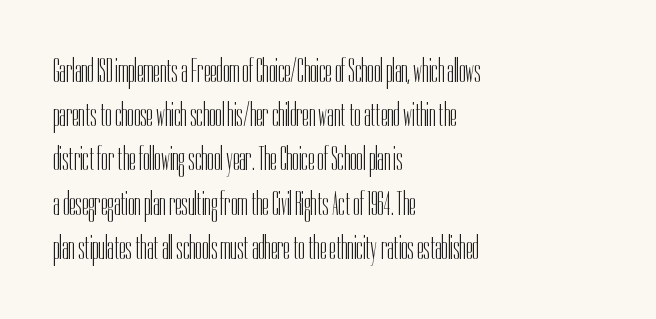
The image shows 33 px light, condensed sans-serif type, upright; set left-aligned, normal line spacing (1.34x), normal letter spacing, not underlined; low stroke contrast and a medium x-height.
